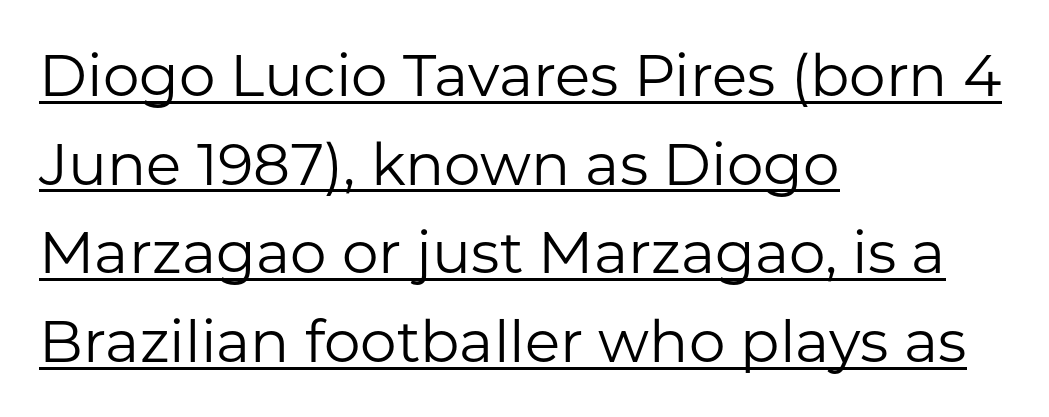
{"serif": "no", "italic": "no", "bold": "no", "weight": "regular", "width": "normal", "stroke_contrast": "low", "x_height": "medium", "monospaced": "no", "underline": "yes", "align": "left", "line_spacing": "normal", "line_spacing_ratio": 1.53, "letter_spacing": "normal", "letter_spacing_em": 0.0, "glyph_px": 58}
